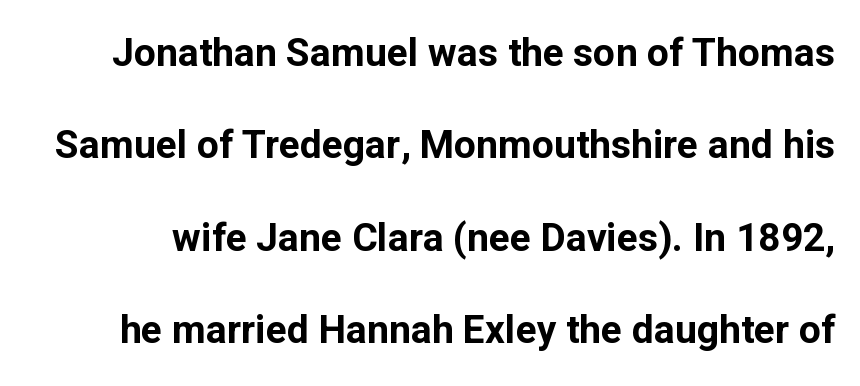
The rendering uses natural spacing where letterforms have individual widths. Glyph-to-glyph distance matches everyday printed text. The words here are not underlined. Tall strokes in this sample are plumb rather than angled. A typesetter would label this face a sans. If you measured baseline to baseline, you'd find a long distance.
